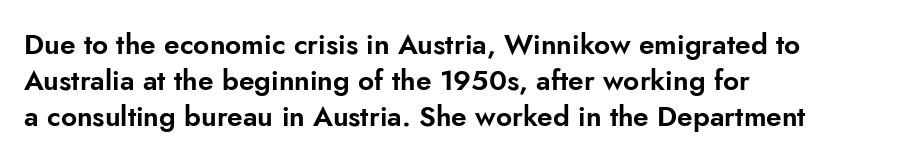
Baseline-to-baseline distance is the conventional proportion of letter height. The ragged edge is on the right, which tells us the setting is flush left. You could not count columns in this text — the font is proportionally spaced. It's the straight-up-and-down kind of type. The face used here is rendered with its standard letterfit.
